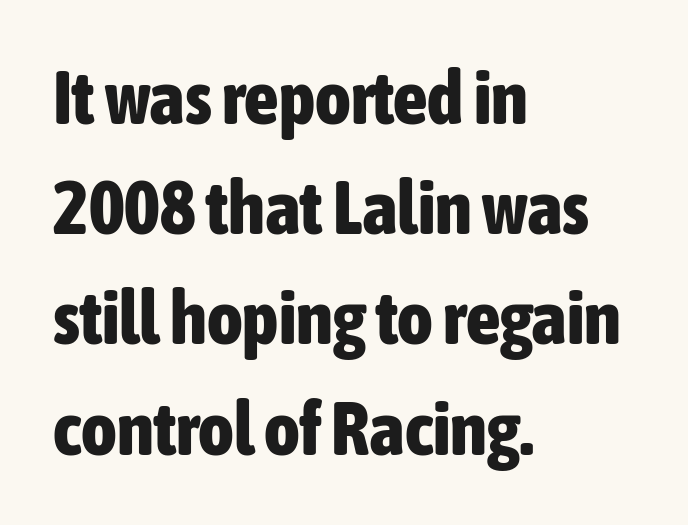
Thick stems and heavy bowls — unmistakably bold. The rendering anchors every line to the left-hand side. Observe the absence of serifs on each vertical stroke in this sample. Tall strokes in this sample are plumb rather than angled. Observe the ordinary spacing: letters are neighbours, not strangers.
